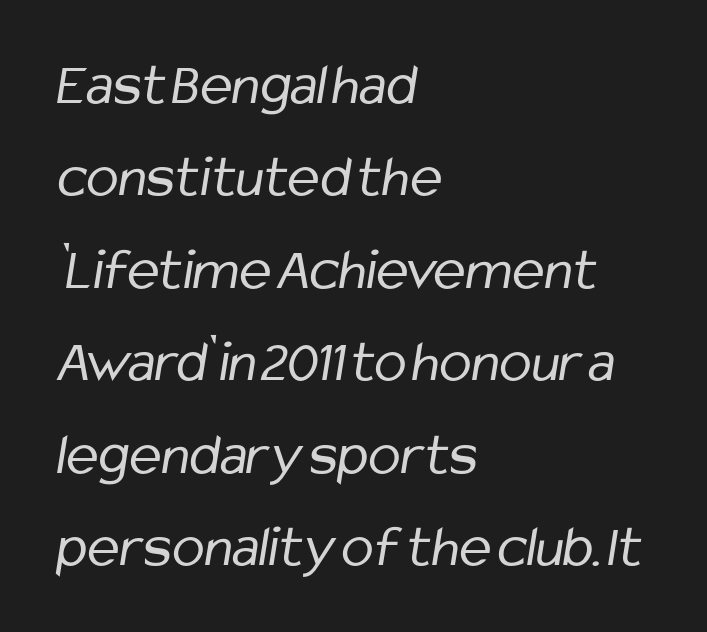
{"serif": "no", "bold": "no", "weight": "regular", "width": "condensed", "stroke_contrast": "low", "x_height": "medium", "monospaced": "no", "underline": "no", "align": "left", "line_spacing": "normal", "line_spacing_ratio": 1.54, "letter_spacing": "normal", "letter_spacing_em": 0.0, "glyph_px": 60}
